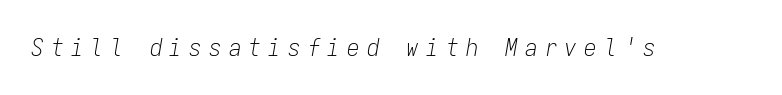
{"italic": "yes", "lean": "right", "slant_degrees": 9, "bold": "no", "underline": "no", "letter_spacing": "wide", "letter_spacing_em": 0.29, "glyph_px": 25}
